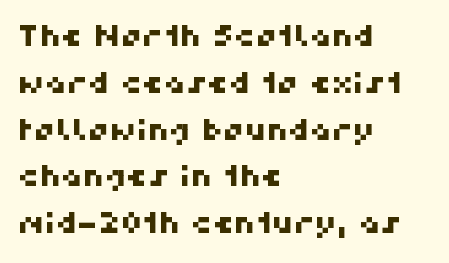
Q: Is the typeface a serif or a sans-serif typeface? A: Sans-serif.
Q: Is the text underlined? A: No.
Q: How is the paragraph aligned? A: Left-aligned.
Q: Is the spacing between letters normal or unusually wide? A: Normal.
Q: Is the spacing between lines tight, normal or loose? A: Normal.
Q: Width (condensed, normal, or wide)? A: Normal.
Q: Stroke contrast? A: High.
Q: x-height? A: Medium.
Q: Monospaced? A: No.
